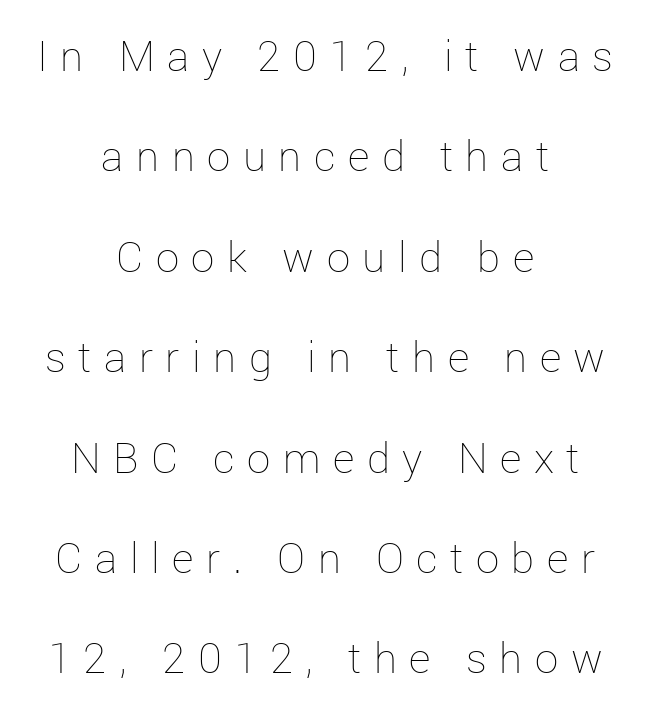
Q: Is the text bold? A: No.
Q: Is the text italic (slanted)? A: No, it is upright.
Q: Is the text underlined? A: No.
Q: How is the paragraph aligned? A: Centered.
Q: Is the spacing between letters normal or unusually wide? A: Unusually wide.
Q: Is the spacing between lines tight, normal or loose? A: Loose.
Q: Width (condensed, normal, or wide)? A: Normal.
Q: Stroke contrast? A: Low.
Q: x-height? A: Medium.
Q: Monospaced? A: No.
